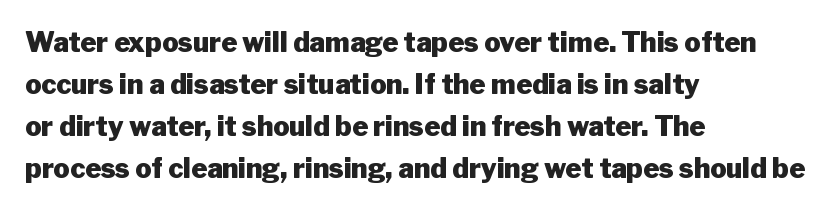
The image shows 27 px bold type, upright; set left-aligned, normal line spacing (1.55x), normal letter spacing, not underlined.
